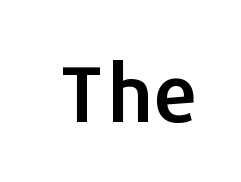
The image shows 79 px sans-serif type, upright; set normal letter spacing, not underlined; low stroke contrast and a medium x-height.
